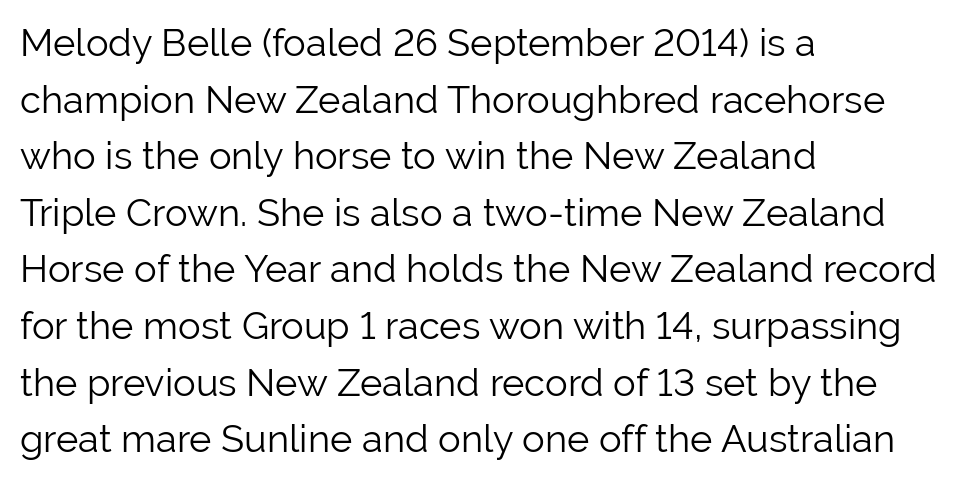
The compositor pushed each line to the left boundary. Check the space under the baseline: it is left empty. Students, observe: this is what conventionally led text looks like. Think of a printed novel: that variable character pitch is what you see here. Tall strokes in this sample are plumb rather than angled. Tracking here is standard; glyphs follow each other at the usual distance.
